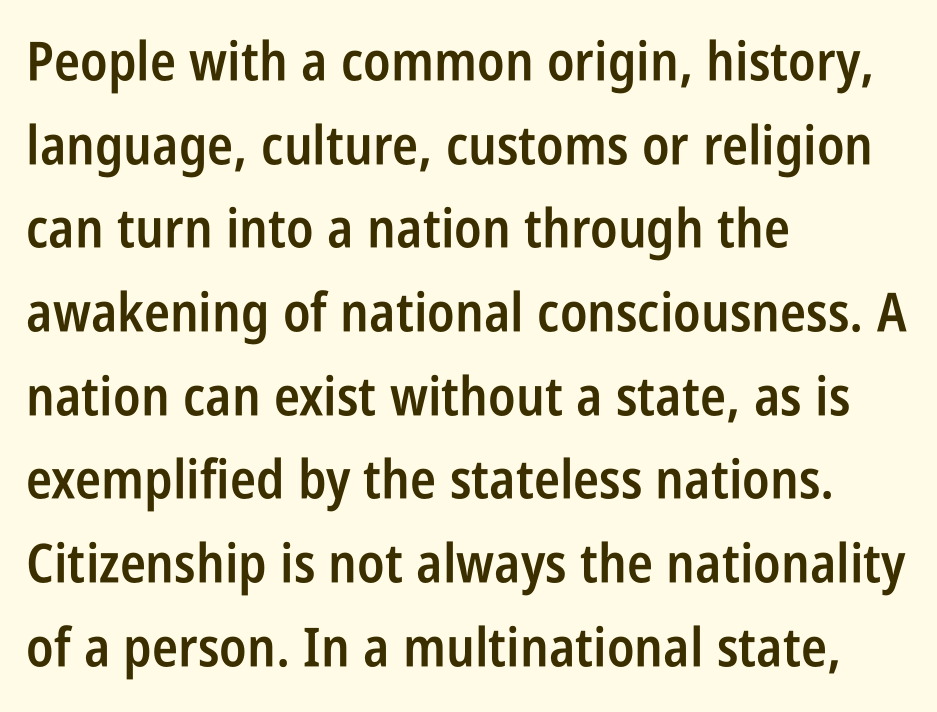
{"serif": "no", "italic": "no", "bold": "semi", "weight": "semibold", "width": "condensed", "stroke_contrast": "low", "x_height": "large", "monospaced": "no", "underline": "no", "align": "left", "line_spacing": "normal", "line_spacing_ratio": 1.55, "letter_spacing": "normal", "letter_spacing_em": 0.0, "glyph_px": 54}
